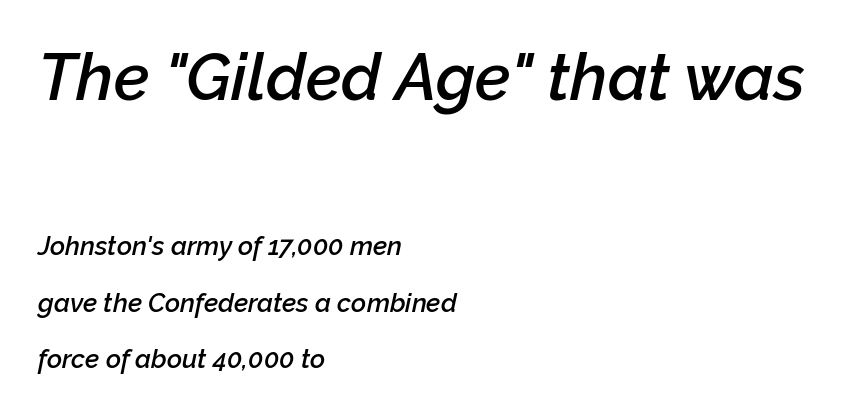
The glyphs are unaccompanied by any horizontal stroke below them. Successive baselines arrive slowly, with a big drop between each. Short and long lines alike share a common starting point at left. Moderately thickened strokes mark this as semibold type.
